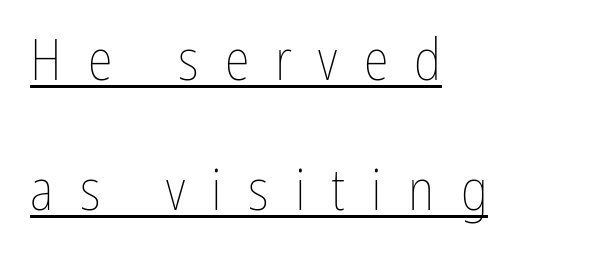
{"italic": "no", "bold": "no", "weight": "thin", "width": "condensed", "stroke_contrast": "low", "x_height": "medium", "monospaced": "no", "underline": "yes", "align": "left", "line_spacing": "loose", "line_spacing_ratio": 2.28, "letter_spacing": "wide", "letter_spacing_em": 0.46, "glyph_px": 57}
